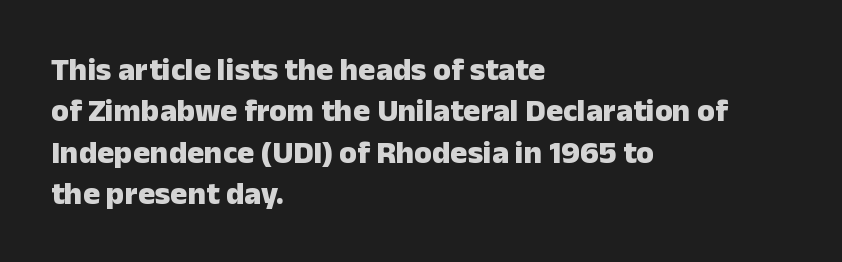
This sample uses an upright cut, with every glyph sitting square on the baseline. Font category for this specimen: sans-serif. A dark, heavy texture on the line: the type is bold. The face used here is proportionally spaced, like ordinary book or web type. Which margin do the lines hug? The left one — the right edge is uneven.
